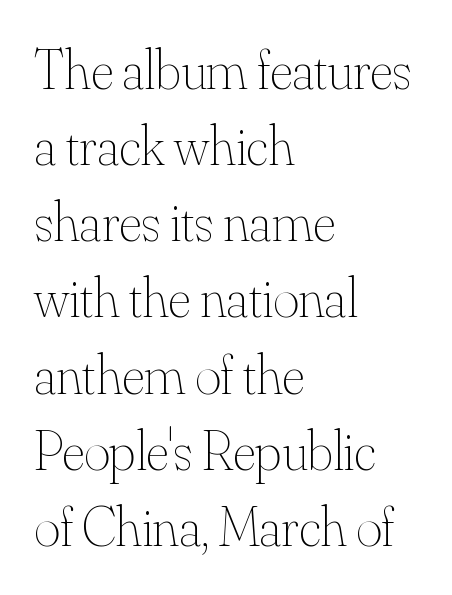
Q: Is the text bold? A: No.
Q: Is the text italic (slanted)? A: No, it is upright.
Q: Is the text underlined? A: No.
Q: How is the paragraph aligned? A: Left-aligned.
Q: Is the spacing between letters normal or unusually wide? A: Normal.
Q: Is the spacing between lines tight, normal or loose? A: Normal.
Q: Width (condensed, normal, or wide)? A: Normal.
Q: Stroke contrast? A: Medium.
Q: x-height? A: Small.
Q: Monospaced? A: No.
